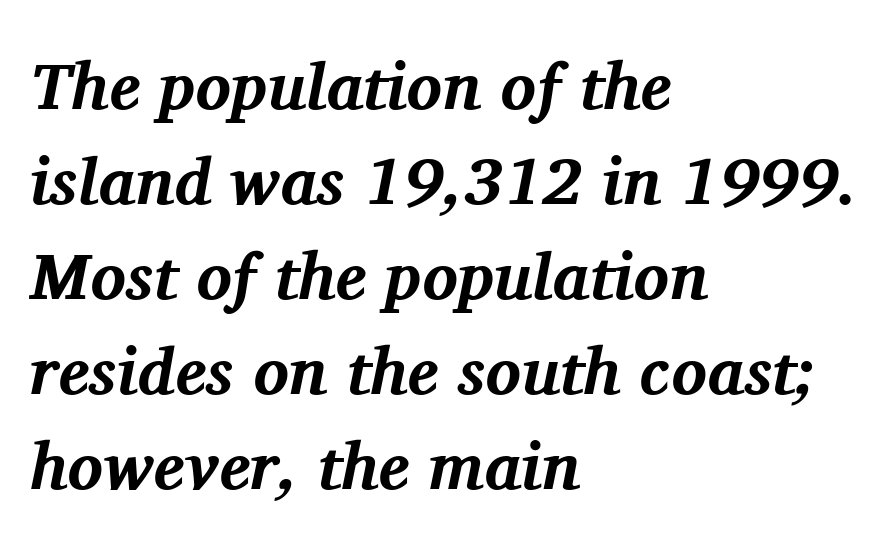
Nobody touched the tracking dial on this one. These lines were composed using italics. Are there feet on the stems? There are — it's a serif. The letters advance in unequal steps, a hallmark of proportional type. Where is the straight margin? On the left.
